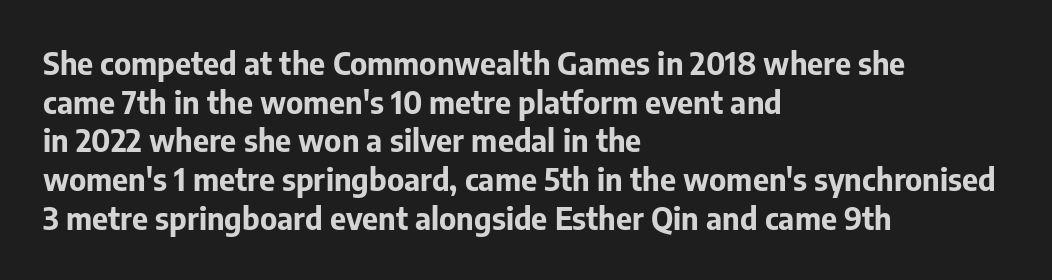
Q: Is the text bold? A: Yes.
Q: Is the text italic (slanted)? A: No, it is upright.
Q: Is the typeface a serif or a sans-serif typeface? A: Sans-serif.
Q: Is the text underlined? A: No.
Q: How is the paragraph aligned? A: Left-aligned.
Q: Is the spacing between letters normal or unusually wide? A: Normal.
Q: Is the spacing between lines tight, normal or loose? A: Normal.
Q: Width (condensed, normal, or wide)? A: Normal.
Q: Stroke contrast? A: Low.
Q: x-height? A: Medium.
Q: Monospaced? A: No.
